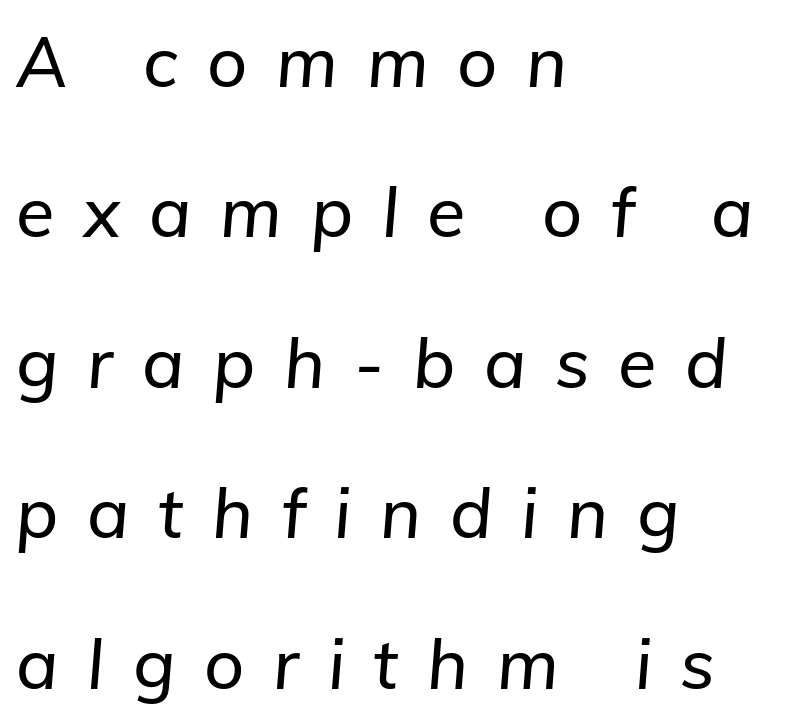
The image shows 70 px text type, italic (leaning right); set left-aligned, loose line spacing (2.15x), unusually wide letter spacing (+0.41 em), not underlined; low stroke contrast and a medium x-height.
